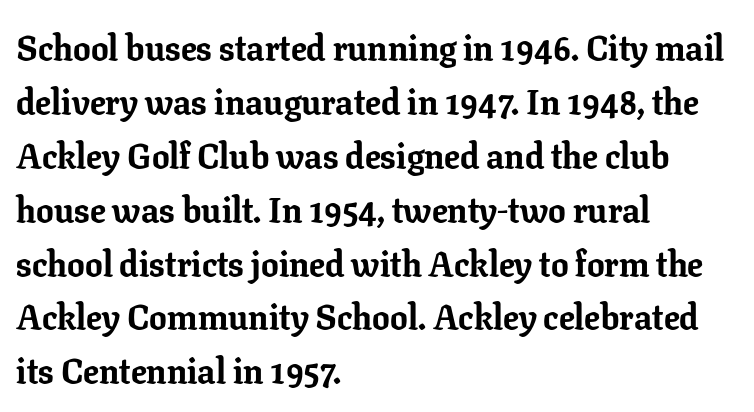
Q: Is the text bold? A: Yes.
Q: Is the text italic (slanted)? A: No, it is upright.
Q: Is the typeface a serif or a sans-serif typeface? A: Serif.
Q: Is the text underlined? A: No.
Q: How is the paragraph aligned? A: Left-aligned.
Q: Is the spacing between letters normal or unusually wide? A: Normal.
Q: Is the spacing between lines tight, normal or loose? A: Normal.
Q: Width (condensed, normal, or wide)? A: Normal.
Q: Stroke contrast? A: Low.
Q: x-height? A: Medium.
Q: Monospaced? A: No.
